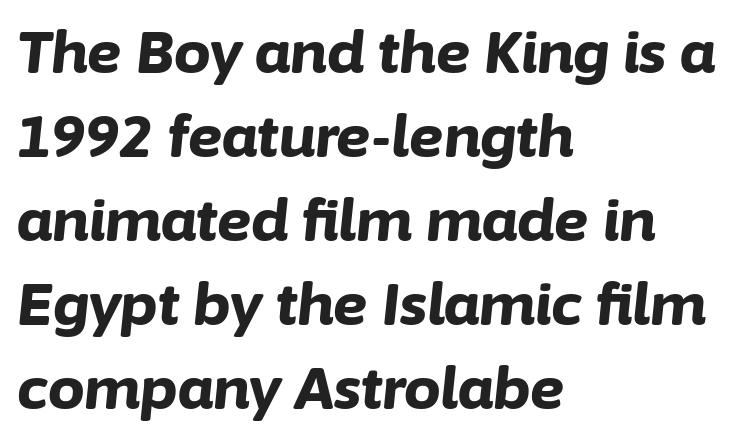
Would a proofreader flag this as italicized? Yes. If you measured baseline to baseline, you'd find a middling distance. Between one letter and the next there's only the usual sliver of space. Weight: bold.
